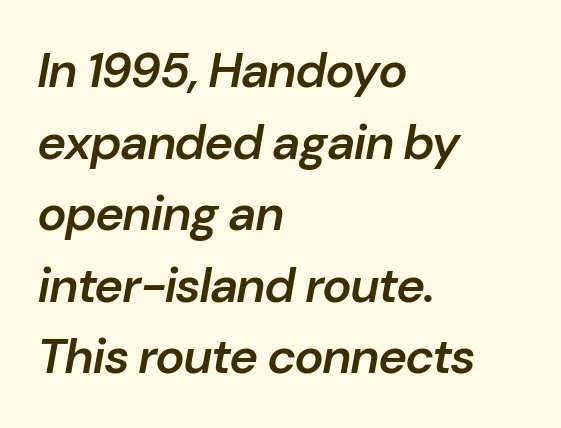
The image shows 49 px semibold type, italic (leaning right); set left-aligned, normal line spacing (1.46x), normal letter spacing, not underlined; low stroke contrast and a medium x-height.
